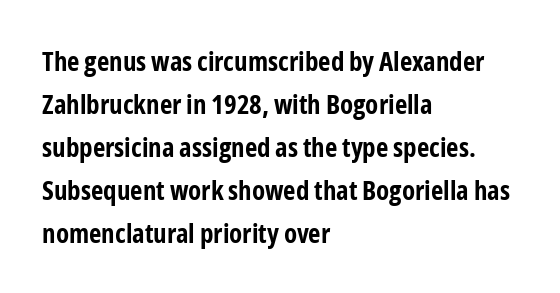
{"italic": "no", "bold": "yes", "underline": "no", "align": "left", "line_spacing": "normal", "line_spacing_ratio": 1.59, "letter_spacing": "normal", "letter_spacing_em": 0.0, "glyph_px": 27}
